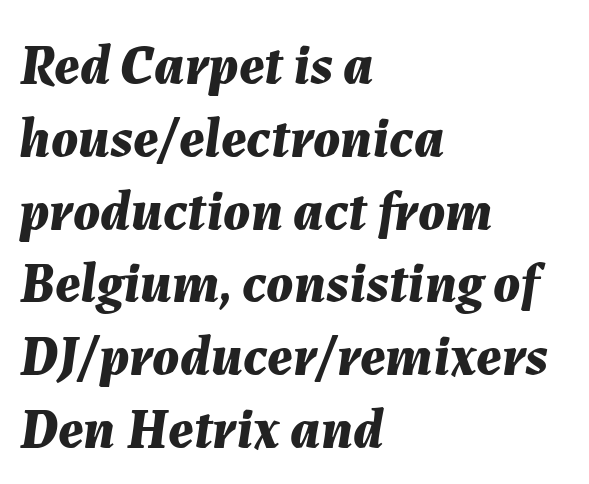
The image shows 56 px bold type, italic (leaning right); set left-aligned, normal line spacing (1.3x), normal letter spacing, not underlined; medium stroke contrast and a medium x-height.
